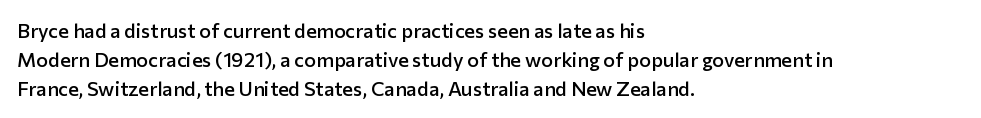
The typography opts for an upright posture over an oblique one. Descenders hang freely into open space. These lines sit exactly where default settings would place them. Stroke thickness is moderately raised; the sample reads as semibold. What stands out about the letter spacing? Nothing — it is the standard amount.
